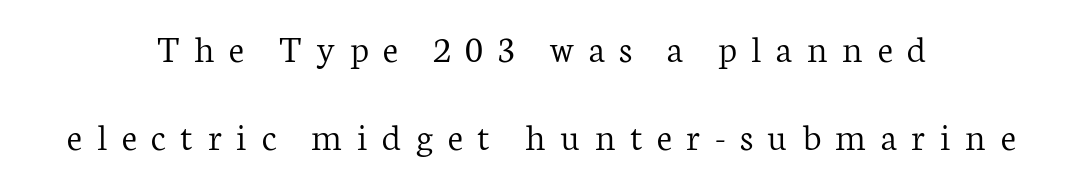
The letters carry serifs — small finishing strokes at the ends of their stems. The rendering inserts visible extra space after every character. Centered paragraph, ragged on both sides. The letters look calm and open, with moderate or lighter stems. You can tell it's not italic because the verticals are truly vertical. Rows of type keep a wide berth in the vertical direction.
